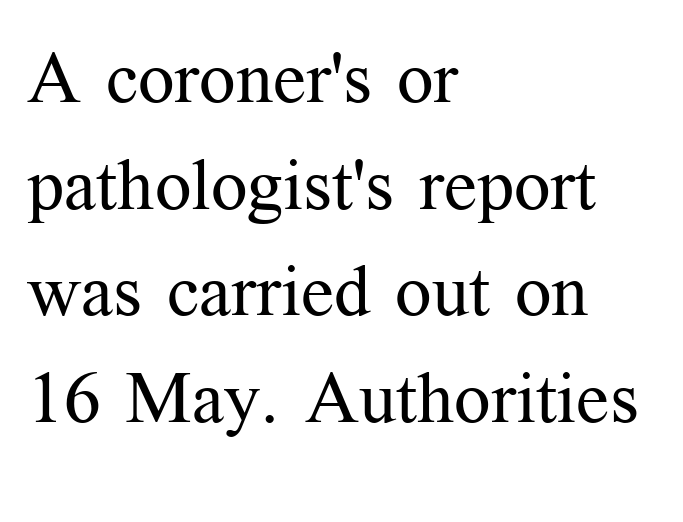
Reading down the block, your eye returns to a fixed left position each line. The lettering holds an erect, upright posture throughout. Quick note: underline off. Compared with typical paragraphs, the rows here are spaced about the same.
